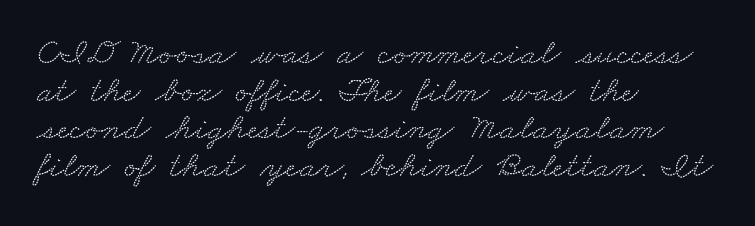
Q: Is the text underlined? A: No.
Q: How is the paragraph aligned? A: Left-aligned.
Q: Is the spacing between letters normal or unusually wide? A: Normal.
Q: Is the spacing between lines tight, normal or loose? A: Tight.
Q: Width (condensed, normal, or wide)? A: Wide.
Q: Stroke contrast? A: Low.
Q: x-height? A: Small.
Q: Monospaced? A: No.
